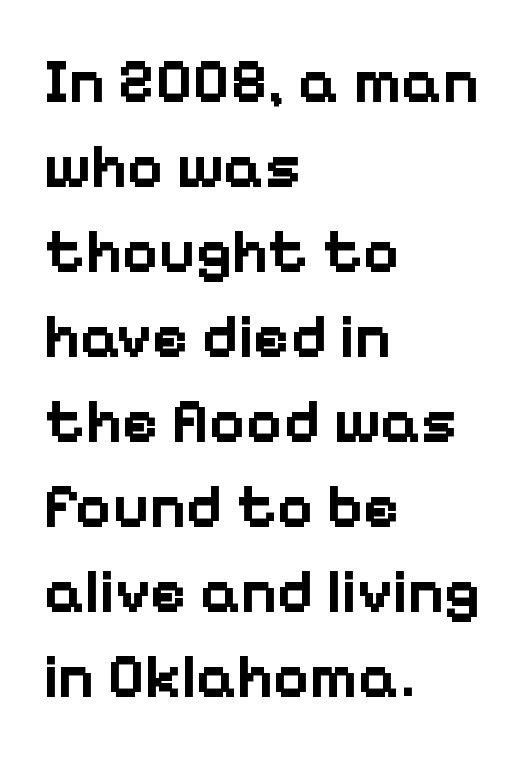
{"serif": "no", "italic": "no", "bold": "yes", "weight": "bold", "width": "normal", "stroke_contrast": "low", "x_height": "medium", "monospaced": "no", "underline": "no", "align": "left", "line_spacing": "normal", "line_spacing_ratio": 1.37, "letter_spacing": "normal", "letter_spacing_em": 0.0, "glyph_px": 62}
